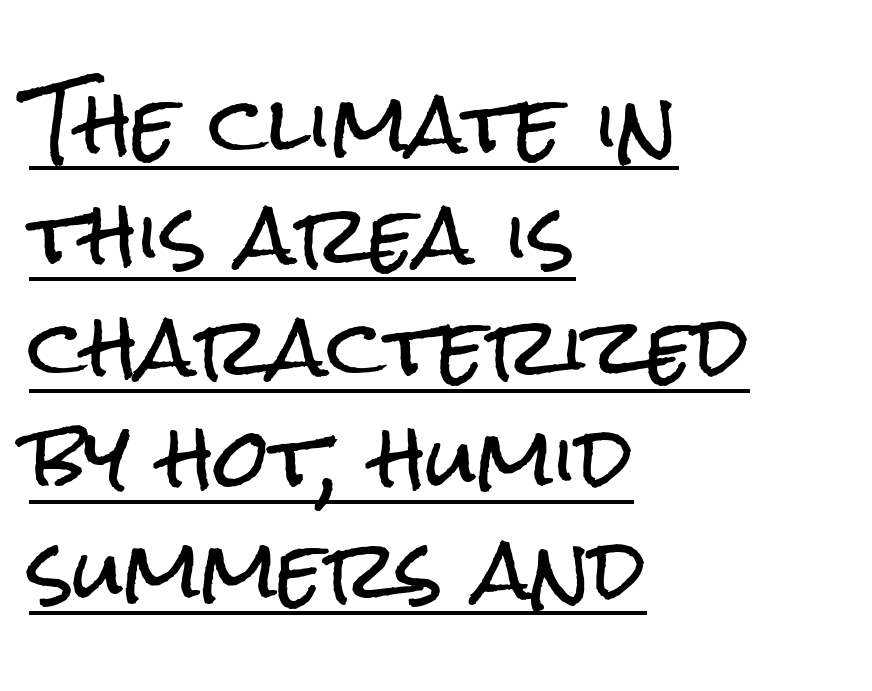
Q: Is the text italic (slanted)? A: No, it is upright.
Q: Is the typeface a serif or a sans-serif typeface? A: Sans-serif.
Q: Is the text underlined? A: Yes.
Q: How is the paragraph aligned? A: Left-aligned.
Q: Is the spacing between letters normal or unusually wide? A: Normal.
Q: Is the spacing between lines tight, normal or loose? A: Normal.
Q: Width (condensed, normal, or wide)? A: Condensed.
Q: Stroke contrast? A: Low.
Q: x-height? A: Medium.
Q: Monospaced? A: No.
